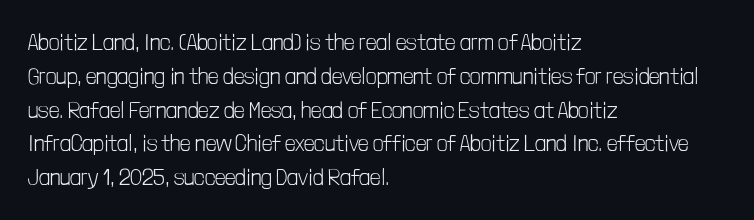
The image shows 23 px text type, upright; set left-aligned, normal line spacing (1.47x), normal letter spacing, not underlined.
